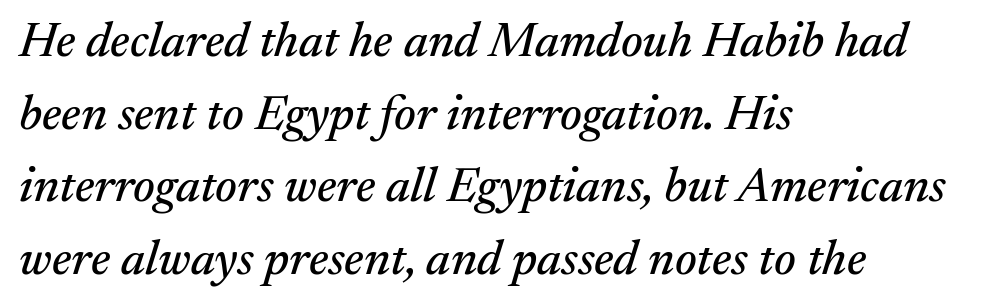
The image shows 49 px serif type, italic (leaning right); set left-aligned, normal line spacing (1.48x), normal letter spacing, not underlined; medium stroke contrast and a medium x-height.
